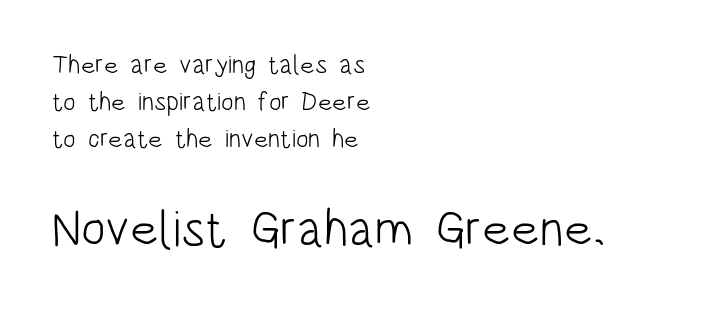
The image shows 51 px light, condensed sans-serif type, upright; set left-aligned, normal line spacing (1.43x), normal letter spacing, not underlined; the second (bottom) block is 1.96x larger; low stroke contrast and a large x-height.
